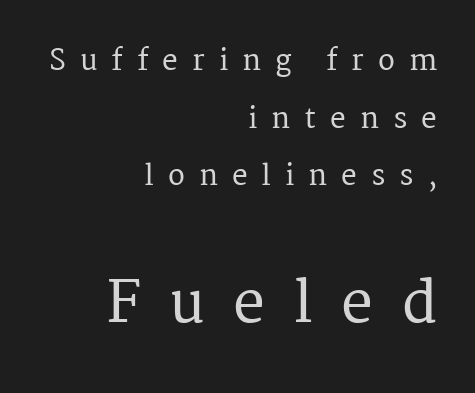
Examine the stroke ends and you'll spot serifs. No word sits above an underline. Does the lettering tilt? It doesn't — this is upright. A student would notice the bottom passage is typeset larger than what precedes it. Vertical spacing — loose.
